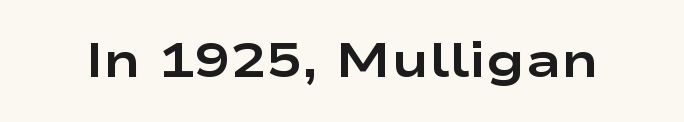
Q: Is the text bold? A: Yes.
Q: Is the text italic (slanted)? A: No, it is upright.
Q: Is the typeface a serif or a sans-serif typeface? A: Sans-serif.
Q: Is the text underlined? A: No.
Q: Is the spacing between letters normal or unusually wide? A: Normal.
Q: Width (condensed, normal, or wide)? A: Wide.
Q: Stroke contrast? A: Low.
Q: x-height? A: Medium.
Q: Monospaced? A: No.
